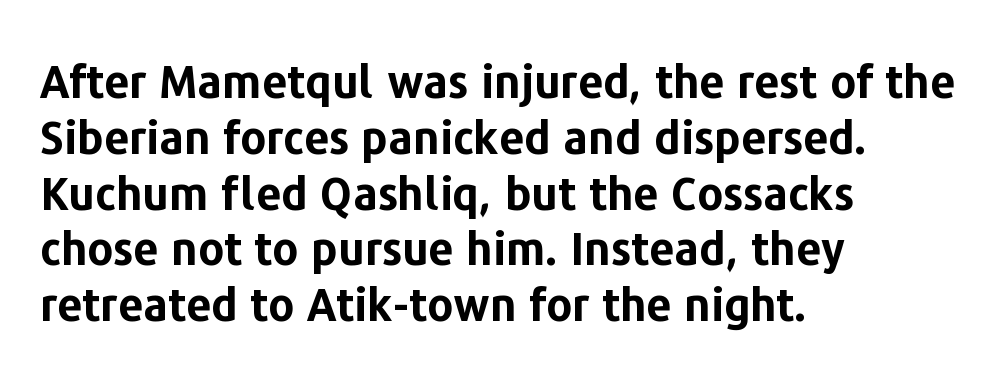
The image shows 45 px bold sans-serif type, upright; set left-aligned, line spacing 1.24x, normal letter spacing, not underlined; low stroke contrast and a medium x-height.
